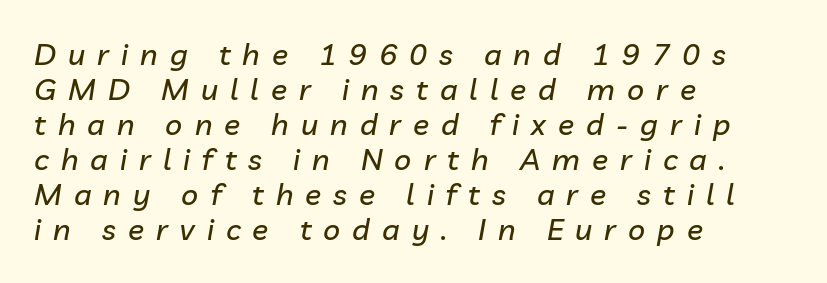
The image shows 30 px text type, italic (leaning right); set left-aligned, line spacing 1.17x, unusually wide letter spacing (+0.4 em), not underlined; low stroke contrast and a medium x-height.
